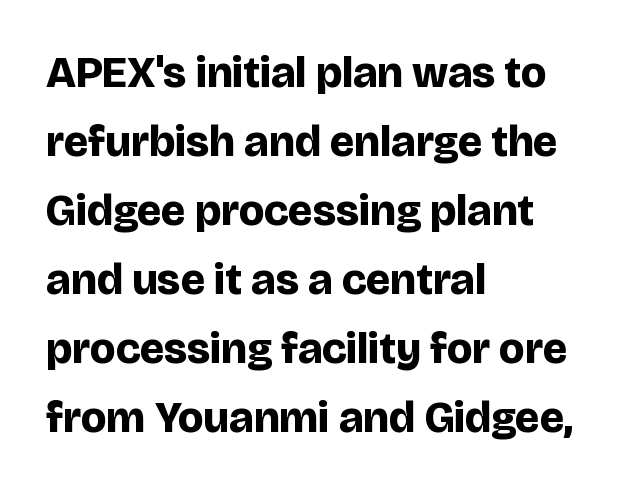
Q: Is the text bold? A: Yes.
Q: Is the text italic (slanted)? A: No, it is upright.
Q: Is the typeface a serif or a sans-serif typeface? A: Sans-serif.
Q: Is the text underlined? A: No.
Q: How is the paragraph aligned? A: Left-aligned.
Q: Is the spacing between letters normal or unusually wide? A: Normal.
Q: Is the spacing between lines tight, normal or loose? A: Normal.
Q: Width (condensed, normal, or wide)? A: Normal.
Q: Stroke contrast? A: Low.
Q: x-height? A: Large.
Q: Monospaced? A: No.
